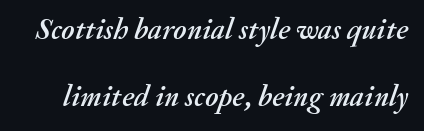
{"italic": "yes", "lean": "right", "slant_degrees": 20, "width": "normal", "stroke_contrast": "medium", "x_height": "small", "monospaced": "no", "underline": "no", "line_spacing": "loose", "line_spacing_ratio": 2.24, "letter_spacing": "normal", "letter_spacing_em": 0.0, "glyph_px": 30}
